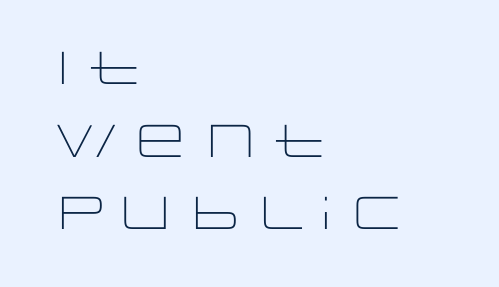
The image shows 46 px light, wide sans-serif type, upright; set left-aligned, normal line spacing (1.58x), normal letter spacing, not underlined; low stroke contrast and a large x-height.
